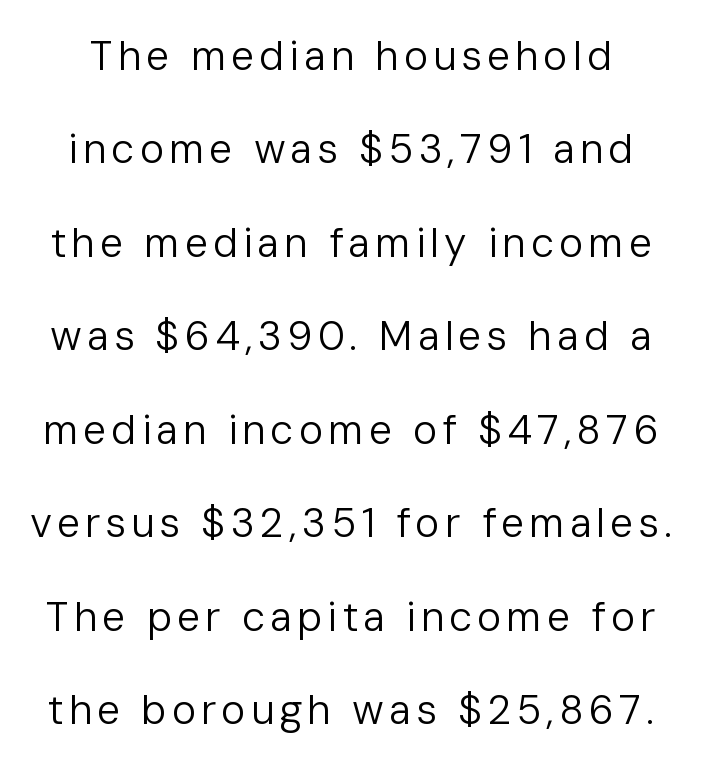
{"serif": "no", "italic": "no", "bold": "no", "weight": "regular", "width": "normal", "stroke_contrast": "low", "x_height": "medium", "monospaced": "no", "underline": "no", "line_spacing": "loose", "line_spacing_ratio": 2.28, "glyph_px": 41}
